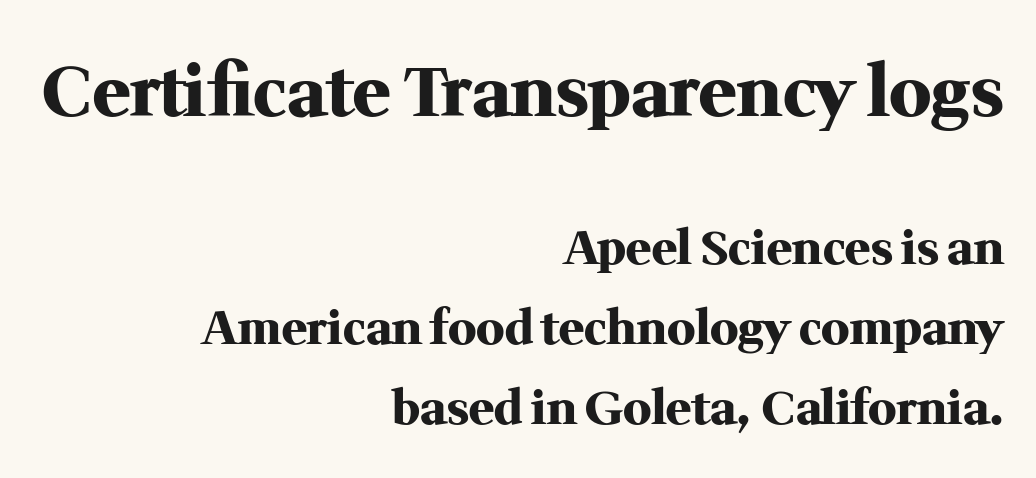
One glance says typical: line gaps are just what's usual. Each line ends at the same right margin while the left side varies. Inter-character spacing is left at the font's built-in metrics. Each letter keeps its own natural width here, so spacing adapts to shape.
